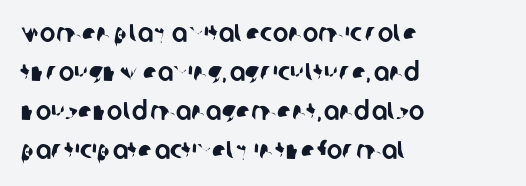
{"underline": "no", "align": "left", "line_spacing": "normal", "line_spacing_ratio": 1.5, "letter_spacing": "normal", "letter_spacing_em": 0.0, "glyph_px": 26}
